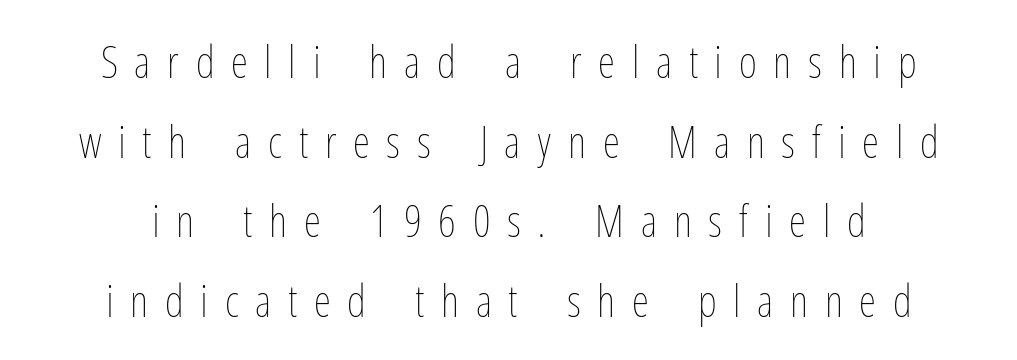
Q: Is the text bold? A: No.
Q: Is the text italic (slanted)? A: No, it is upright.
Q: Is the text underlined? A: No.
Q: How is the paragraph aligned? A: Centered.
Q: Is the spacing between letters normal or unusually wide? A: Unusually wide.
Q: Width (condensed, normal, or wide)? A: Condensed.
Q: Stroke contrast? A: Low.
Q: x-height? A: Medium.
Q: Monospaced? A: No.
